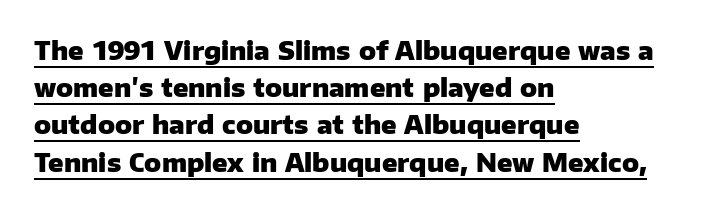
Q: Is the text bold? A: Yes.
Q: Is the text italic (slanted)? A: No, it is upright.
Q: Is the text underlined? A: Yes.
Q: How is the paragraph aligned? A: Left-aligned.
Q: Is the spacing between letters normal or unusually wide? A: Normal.
Q: Is the spacing between lines tight, normal or loose? A: Normal.
